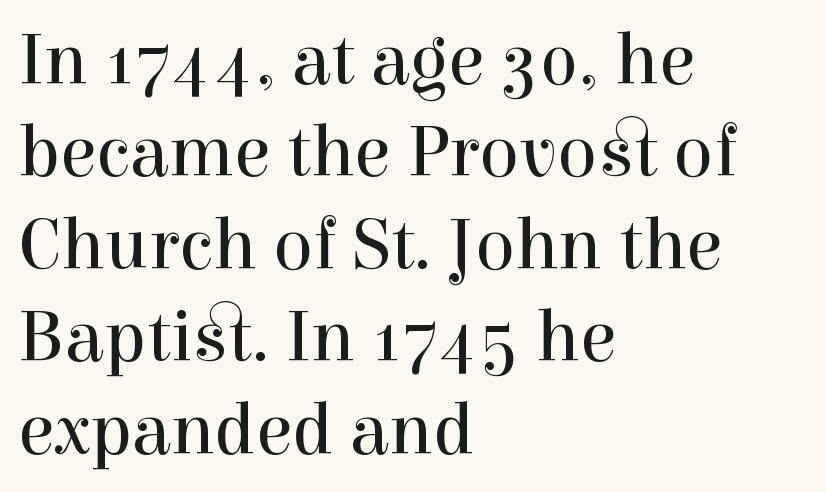
Each letter keeps its own natural width here, so spacing adapts to shape. The face looks like a standard text weight, possibly lighter. Reading down the block, your eye returns to a fixed left position each line. Standard letterfit; no display-style spreading of the glyphs. Regular leading. Font category for this specimen: serif.
